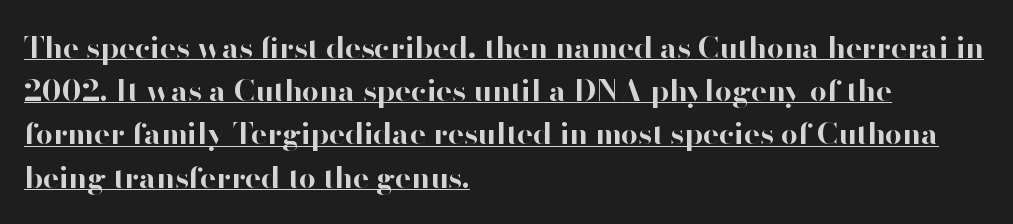
The face used here has the dense, thick strokes of a bold. The face used here appears with an underline applied. The rendering shows plain stroke endings on the letterforms — a sans-serif design. You could call the tracking neutral — neither tight nor loose. Quick note: not italic, upright.
